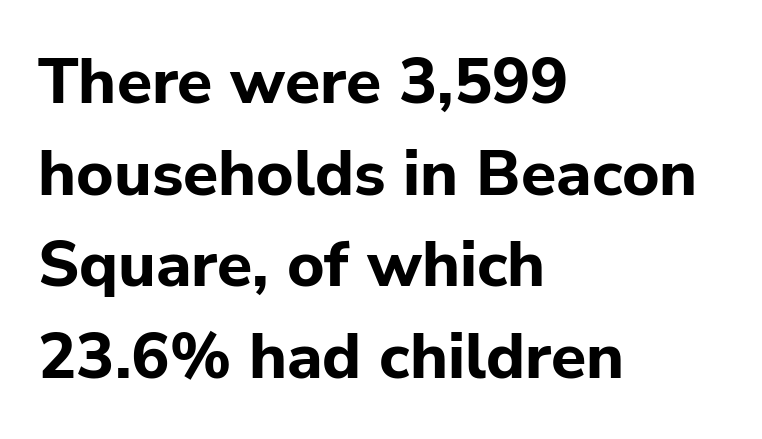
Q: Is the text bold? A: Yes.
Q: Is the text italic (slanted)? A: No, it is upright.
Q: Is the typeface a serif or a sans-serif typeface? A: Sans-serif.
Q: Is the text underlined? A: No.
Q: How is the paragraph aligned? A: Left-aligned.
Q: Is the spacing between letters normal or unusually wide? A: Normal.
Q: Is the spacing between lines tight, normal or loose? A: Normal.
Q: Width (condensed, normal, or wide)? A: Normal.
Q: Stroke contrast? A: Low.
Q: x-height? A: Medium.
Q: Monospaced? A: No.
